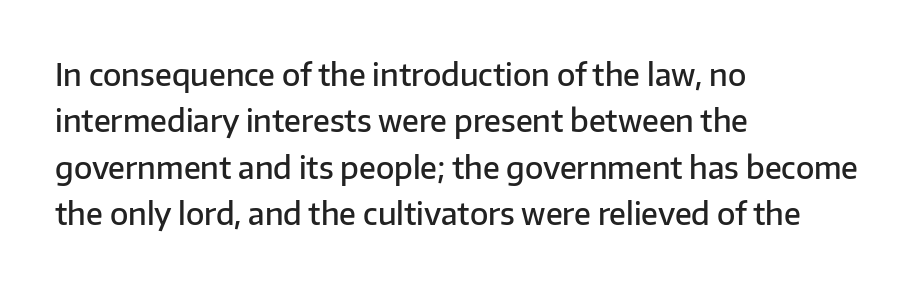
Nothing unusual about the tracking: characters are spaced as the font intends. Type without underlining. Horizontal alignment here is leftward, the default for most running prose. Serif or sans? Sans — the stroke terminals are bare.
